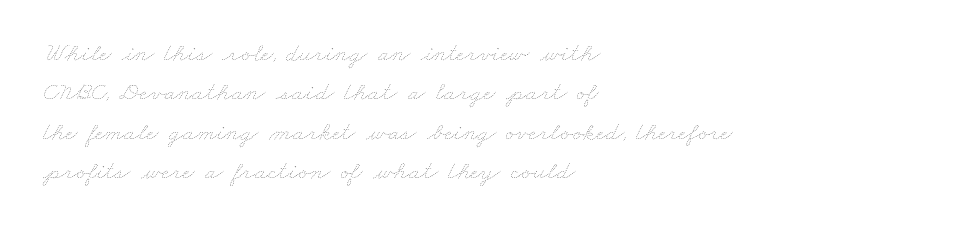
Q: Is the text bold? A: No.
Q: Is the text underlined? A: No.
Q: How is the paragraph aligned? A: Left-aligned.
Q: Is the spacing between letters normal or unusually wide? A: Normal.
Q: Is the spacing between lines tight, normal or loose? A: Normal.
